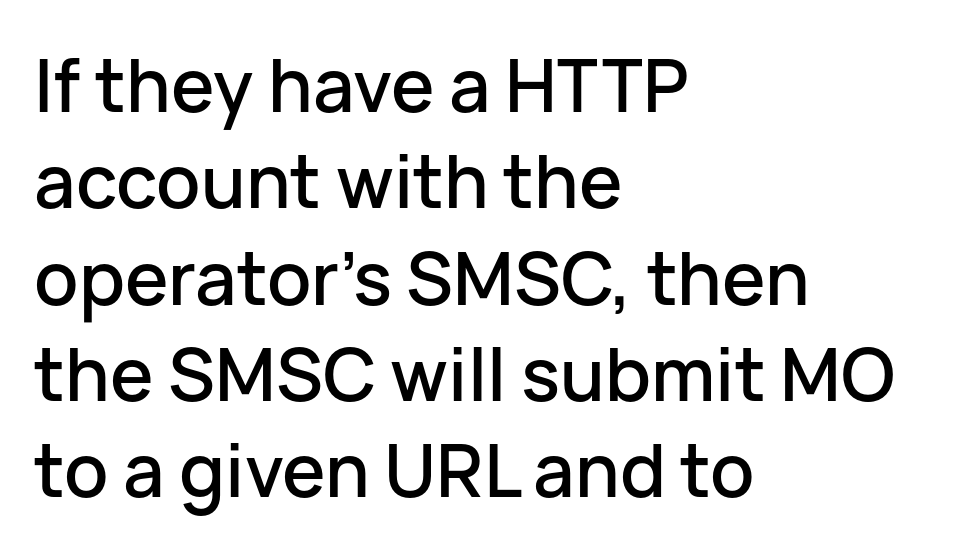
{"serif": "no", "italic": "no", "width": "normal", "stroke_contrast": "low", "x_height": "medium", "monospaced": "no", "underline": "no", "align": "left", "line_spacing": "normal", "line_spacing_ratio": 1.32, "letter_spacing": "normal", "letter_spacing_em": 0.0, "glyph_px": 73}
